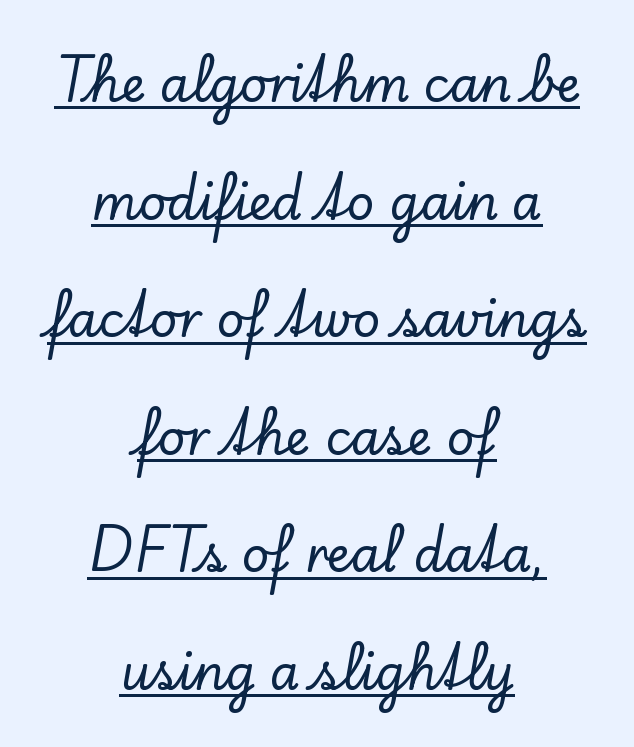
{"serif": "yes", "width": "normal", "stroke_contrast": "low", "x_height": "small", "monospaced": "no", "underline": "yes", "align": "center", "line_spacing": "loose", "line_spacing_ratio": 2.45, "letter_spacing": "normal", "letter_spacing_em": 0.0, "glyph_px": 48}
